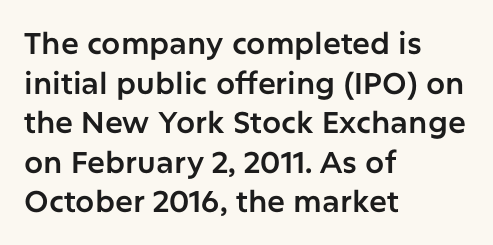
{"serif": "no", "italic": "no", "width": "normal", "stroke_contrast": "low", "x_height": "medium", "monospaced": "no", "underline": "no", "align": "left", "line_spacing": "normal", "line_spacing_ratio": 1.32, "letter_spacing": "normal", "letter_spacing_em": 0.0, "glyph_px": 30}
